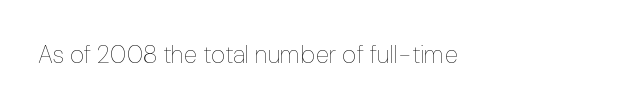
Q: Is the text bold? A: No.
Q: Is the text italic (slanted)? A: No, it is upright.
Q: Is the text underlined? A: No.
Q: Is the spacing between letters normal or unusually wide? A: Normal.
